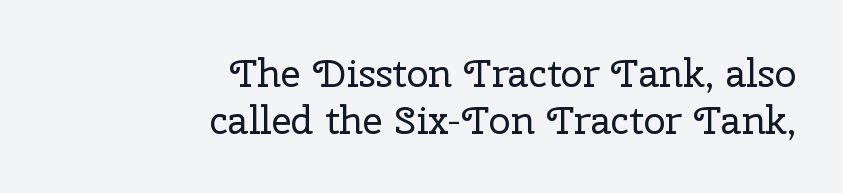
The image shows 39 px regular-weight serif type, upright; set right-aligned, line spacing 1.2x, normal letter spacing, not underlined; low stroke contrast and a medium x-height.
